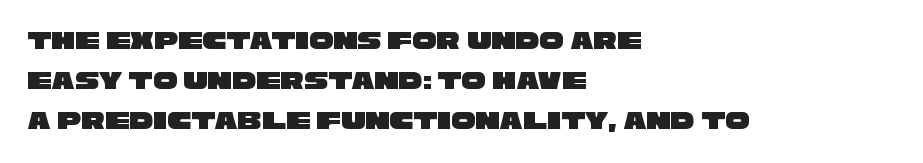
The image shows 27 px text type; set left-aligned, normal line spacing (1.49x), normal letter spacing, not underlined.
